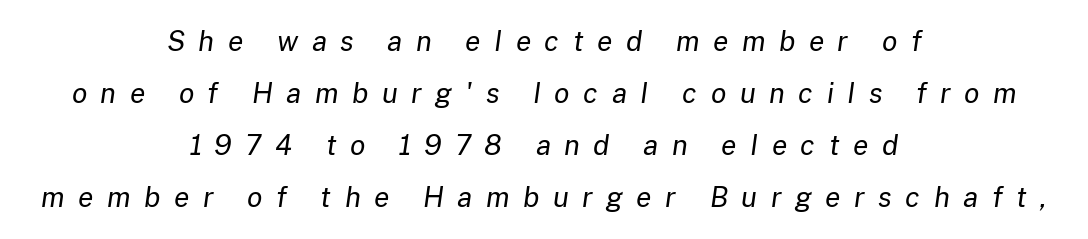
Q: Is the text bold? A: No.
Q: Is the text italic (slanted)? A: Yes, it leans right by about 8 degrees.
Q: Is the text underlined? A: No.
Q: How is the paragraph aligned? A: Centered.
Q: Is the spacing between letters normal or unusually wide? A: Unusually wide.
Q: Width (condensed, normal, or wide)? A: Normal.
Q: Stroke contrast? A: Low.
Q: x-height? A: Medium.
Q: Monospaced? A: No.
